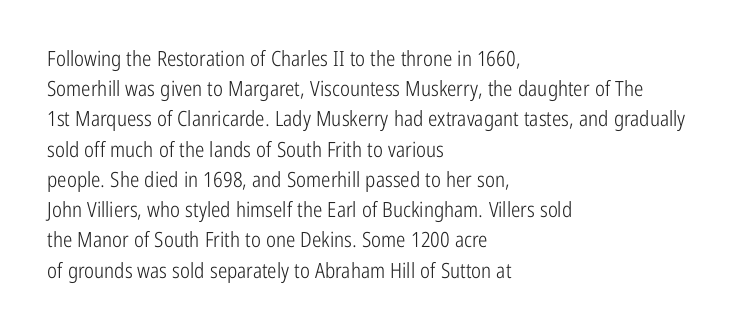
Q: Is the text bold? A: No.
Q: Is the text italic (slanted)? A: No, it is upright.
Q: Is the text underlined? A: No.
Q: How is the paragraph aligned? A: Left-aligned.
Q: Is the spacing between letters normal or unusually wide? A: Normal.
Q: Is the spacing between lines tight, normal or loose? A: Normal.
